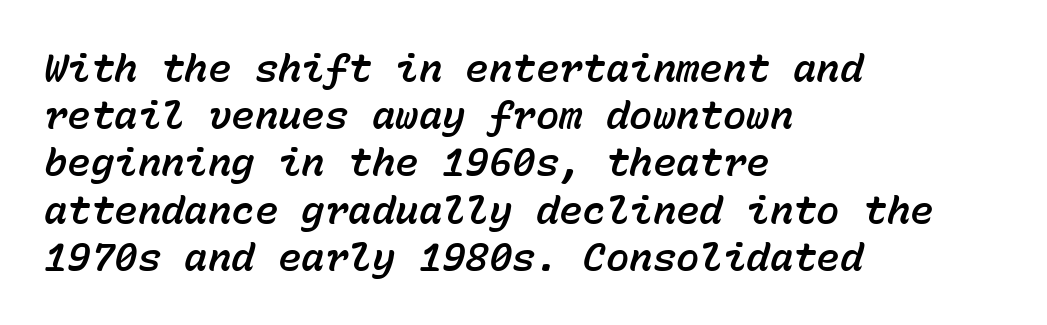
Q: Is the text italic (slanted)? A: Yes, it leans right by about 15 degrees.
Q: Is the text underlined? A: No.
Q: How is the paragraph aligned? A: Left-aligned.
Q: Is the spacing between letters normal or unusually wide? A: Normal.
Q: Width (condensed, normal, or wide)? A: Normal.
Q: Stroke contrast? A: Low.
Q: x-height? A: Medium.
Q: Monospaced? A: Yes.
